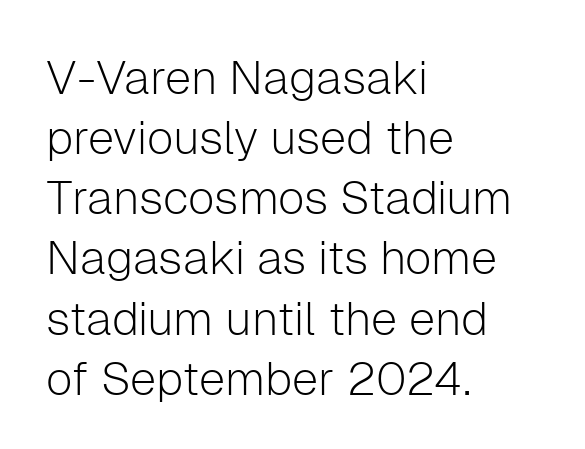
{"serif": "no", "italic": "no", "bold": "no", "weight": "light", "width": "normal", "stroke_contrast": "low", "x_height": "medium", "monospaced": "no", "underline": "no", "align": "left", "line_spacing": "normal", "line_spacing_ratio": 1.28, "letter_spacing": "normal", "letter_spacing_em": 0.0, "glyph_px": 47}
